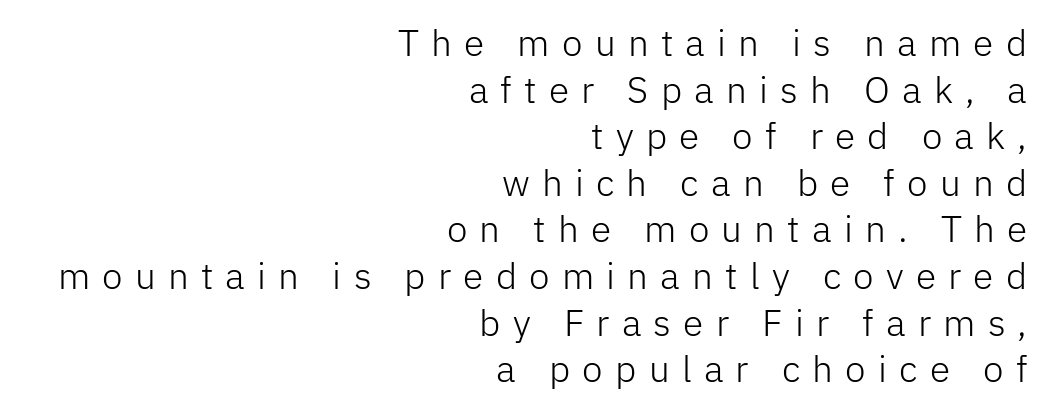
The image shows 37 px light sans-serif type, upright; set right-aligned, normal line spacing (1.26x), unusually wide letter spacing (+0.33 em), not underlined; low stroke contrast and a medium x-height.
